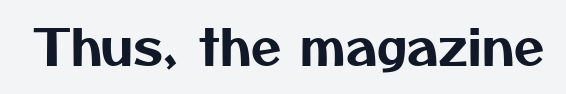
The image shows 49 px sans-serif type; set normal letter spacing, not underlined; medium stroke contrast and a medium x-height.
